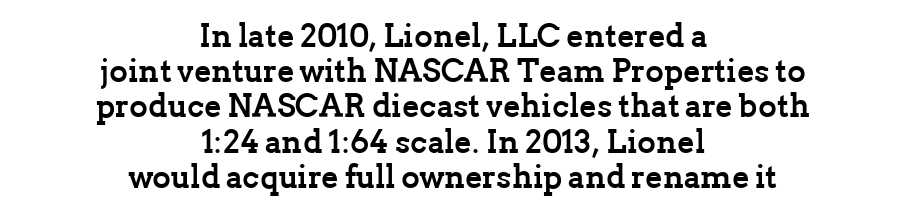
{"serif": "yes", "italic": "no", "bold": "yes", "weight": "semibold", "width": "normal", "stroke_contrast": "low", "x_height": "medium", "monospaced": "no", "underline": "no", "align": "center", "line_spacing": "tight", "line_spacing_ratio": 1.1, "letter_spacing": "normal", "letter_spacing_em": 0.0, "glyph_px": 32}
